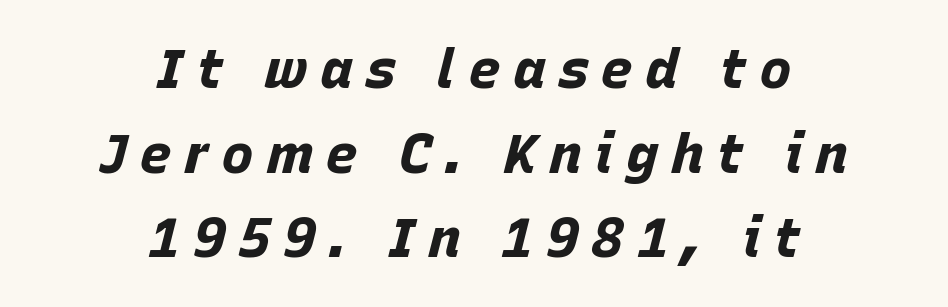
The image shows 55 px bold type, italic (leaning right); set centered, normal line spacing (1.54x), unusually wide letter spacing (+0.22 em), not underlined; low stroke contrast and a large x-height.
